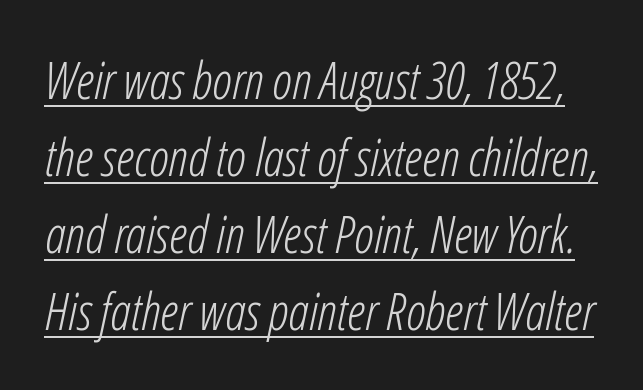
{"italic": "yes", "lean": "right", "slant_degrees": 12, "bold": "no", "weight": "light", "width": "condensed", "stroke_contrast": "low", "x_height": "medium", "monospaced": "no", "underline": "yes", "line_spacing": "normal", "line_spacing_ratio": 1.51, "letter_spacing": "normal", "letter_spacing_em": 0.0, "glyph_px": 51}
